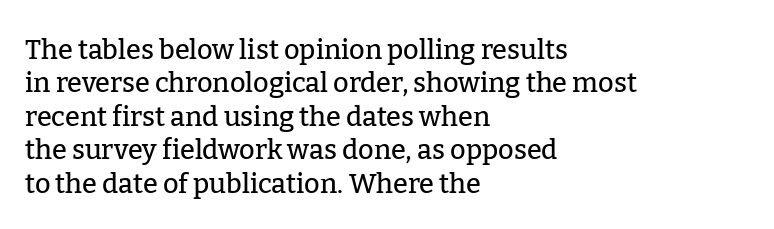
Q: Is the text italic (slanted)? A: No, it is upright.
Q: Is the text underlined? A: No.
Q: How is the paragraph aligned? A: Left-aligned.
Q: Is the spacing between letters normal or unusually wide? A: Normal.
